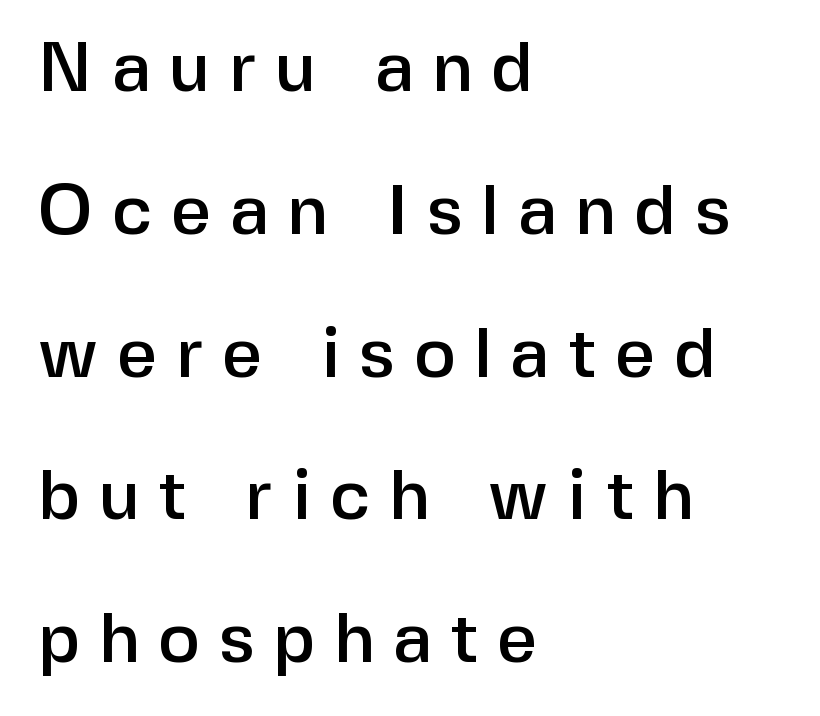
{"serif": "no", "italic": "no", "width": "normal", "stroke_contrast": "low", "x_height": "medium", "monospaced": "no", "underline": "no", "align": "left", "line_spacing": "loose", "line_spacing_ratio": 2.04, "letter_spacing": "wide", "letter_spacing_em": 0.27, "glyph_px": 70}
